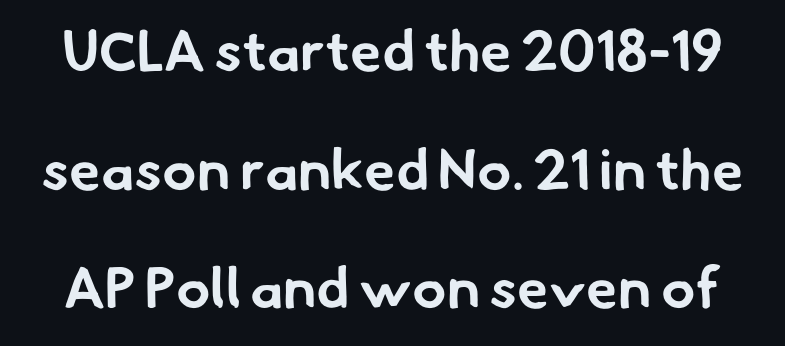
Q: Is the text bold? A: Yes.
Q: Is the typeface a serif or a sans-serif typeface? A: Sans-serif.
Q: Is the text underlined? A: No.
Q: Is the spacing between letters normal or unusually wide? A: Normal.
Q: Is the spacing between lines tight, normal or loose? A: Loose.
Q: Width (condensed, normal, or wide)? A: Normal.
Q: Stroke contrast? A: Low.
Q: x-height? A: Small.
Q: Monospaced? A: No.
